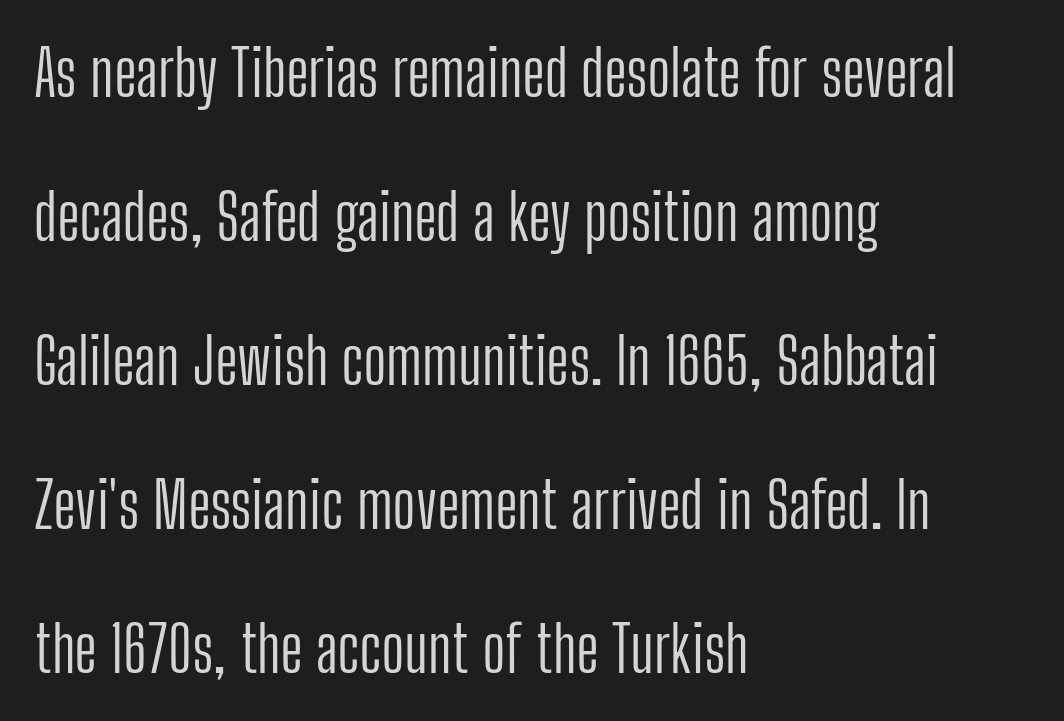
Rows of type keep a wide berth in the vertical direction. Weight: not bold — regular or lighter. The passage is arranged the way most books set body copy — flush left. In terms of posture, this sample is upright. Is this a fixed-width face? No — the glyphs have proportional, varying widths.
